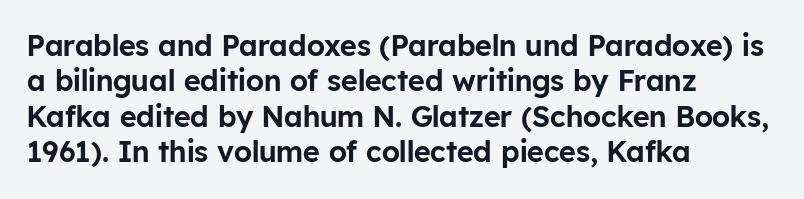
The image shows 29 px sans-serif type, upright; set left-aligned, line spacing 1.22x, normal letter spacing, not underlined; low stroke contrast and a medium x-height.
